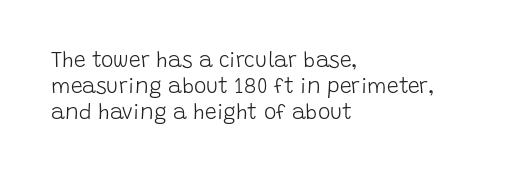
Q: Is the text bold? A: No.
Q: Is the text italic (slanted)? A: No, it is upright.
Q: Is the text underlined? A: No.
Q: How is the paragraph aligned? A: Left-aligned.
Q: Is the spacing between letters normal or unusually wide? A: Normal.
